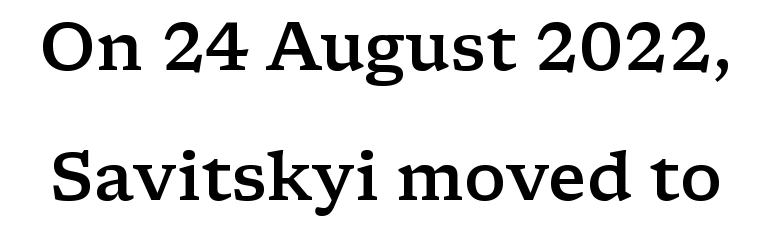
{"serif": "yes", "italic": "no", "bold": "semi", "weight": "semibold", "width": "wide", "stroke_contrast": "low", "x_height": "medium", "monospaced": "no", "underline": "no", "line_spacing": "loose", "line_spacing_ratio": 1.94, "letter_spacing": "normal", "letter_spacing_em": 0.0, "glyph_px": 67}
